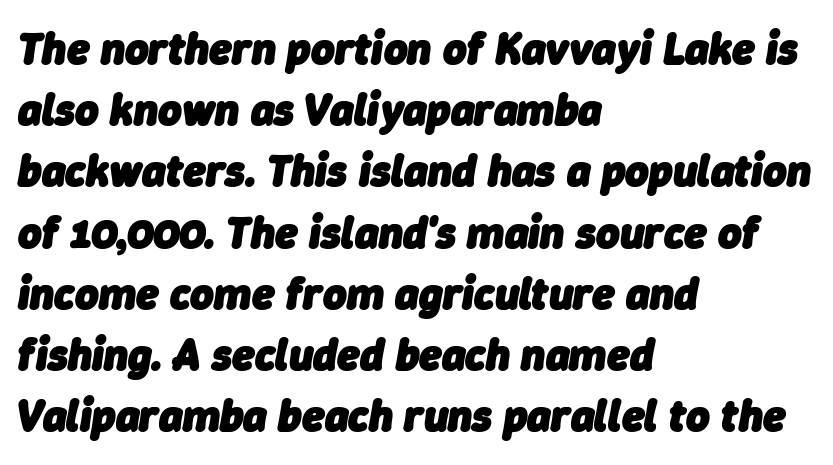
Check the space under the baseline: it is left empty. Line starts are locked; line ends wander. Quick note: italic. Here the glyphs are tracked normally, forming tight word shapes. The designer left line spacing at the default. Think of a printed novel: that variable character pitch is what you see here.
